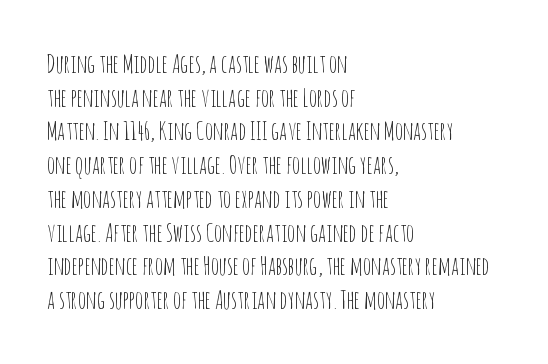
Honestly, there is no underline to notice here at all. When letters stand straight like this, we call the style roman or upright. The passage shown stacks its lines at a standard gap. Horizontal alignment here is leftward, the default for most running prose. Ink coverage per letter is moderate at most.
